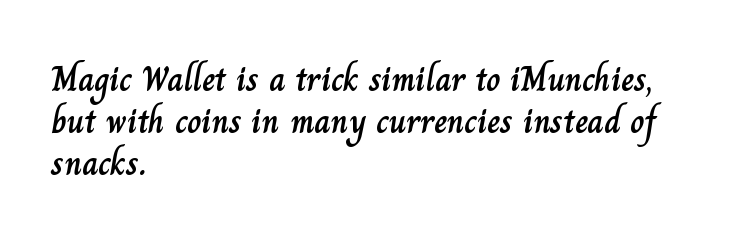
{"width": "normal", "stroke_contrast": "low", "x_height": "small", "monospaced": "no", "underline": "no", "align": "left", "line_spacing_ratio": 1.2, "letter_spacing": "normal", "letter_spacing_em": 0.0, "glyph_px": 35}
